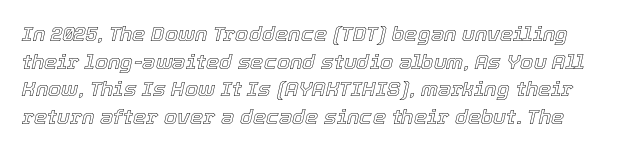
Summary of vertical rhythm: regular, with standard interline spacing. These lines were composed using italics. Look at the tracking — it's just the regular setting, nothing added. The glyphs are unaccompanied by any horizontal stroke below them.
